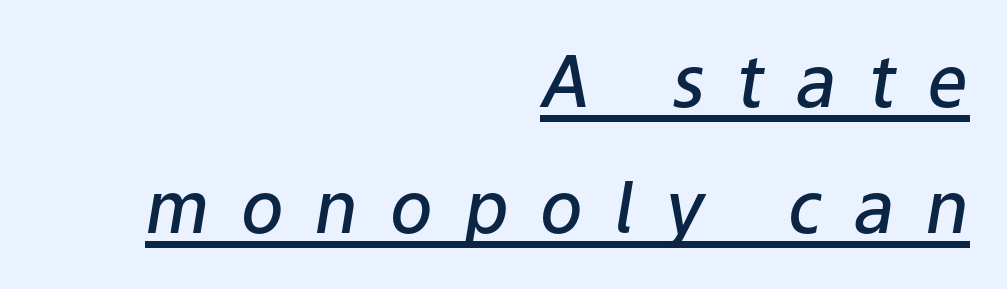
The image shows 71 px semibold type, italic (leaning right); set right-aligned, line spacing 1.77x, unusually wide letter spacing (+0.45 em), underlined; low stroke contrast and a medium x-height.
